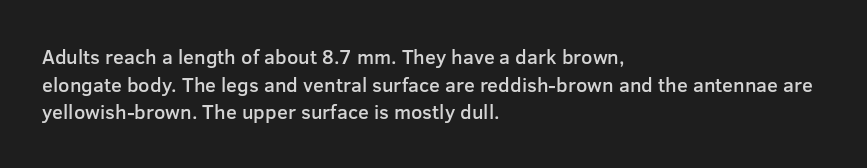
The rendering uses a moderate line-height, typical for paragraphs. Here the glyphs are tracked normally, forming tight word shapes. The lines are quadded left. Has an underline been added? It has not. The font is running at a semibold setting, under full bold.
